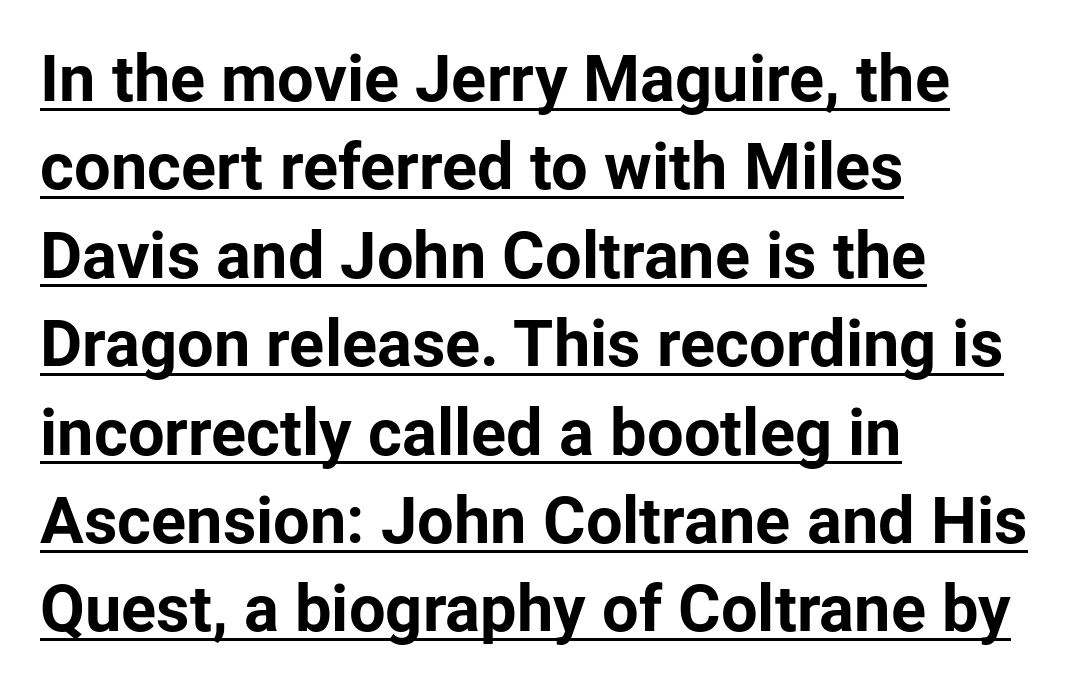
Q: Is the text bold? A: Yes.
Q: Is the text italic (slanted)? A: No, it is upright.
Q: Is the typeface a serif or a sans-serif typeface? A: Sans-serif.
Q: Is the text underlined? A: Yes.
Q: How is the paragraph aligned? A: Left-aligned.
Q: Is the spacing between letters normal or unusually wide? A: Normal.
Q: Is the spacing between lines tight, normal or loose? A: Normal.
Q: Width (condensed, normal, or wide)? A: Normal.
Q: Stroke contrast? A: Low.
Q: x-height? A: Medium.
Q: Monospaced? A: No.
